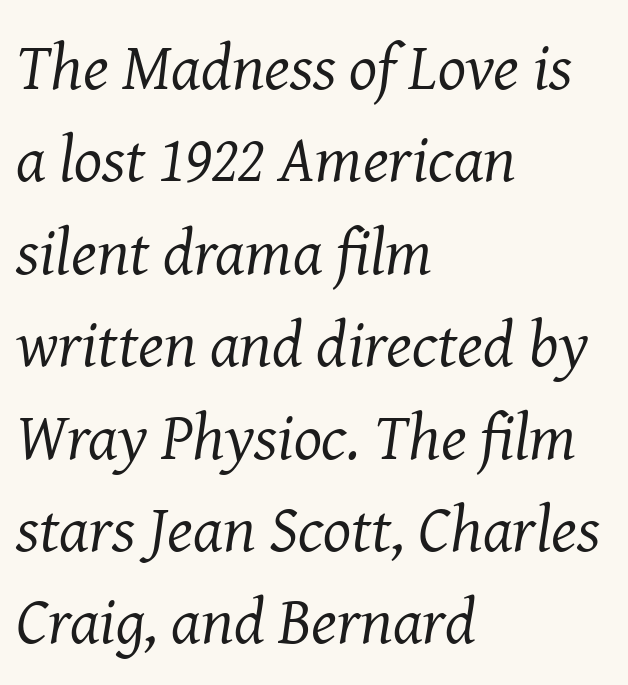
The font family rendered here belongs to the serif group. Which margin do the lines hug? The left one — the right edge is uneven. The string is rendered with underlining switched off. Compared with a typical body face, this is equally light or lighter still.
